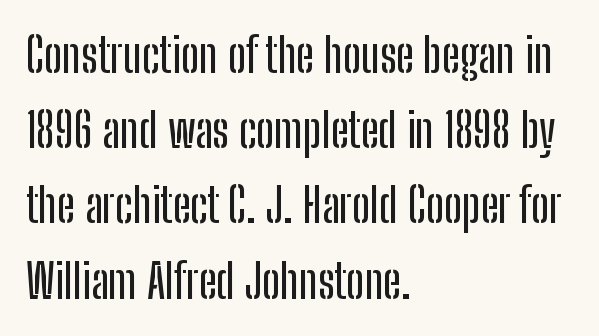
Q: Is the text italic (slanted)? A: No, it is upright.
Q: Is the typeface a serif or a sans-serif typeface? A: Sans-serif.
Q: Is the text underlined? A: No.
Q: How is the paragraph aligned? A: Left-aligned.
Q: Is the spacing between letters normal or unusually wide? A: Normal.
Q: Is the spacing between lines tight, normal or loose? A: Normal.
Q: Width (condensed, normal, or wide)? A: Condensed.
Q: Stroke contrast? A: Low.
Q: x-height? A: Medium.
Q: Monospaced? A: No.
